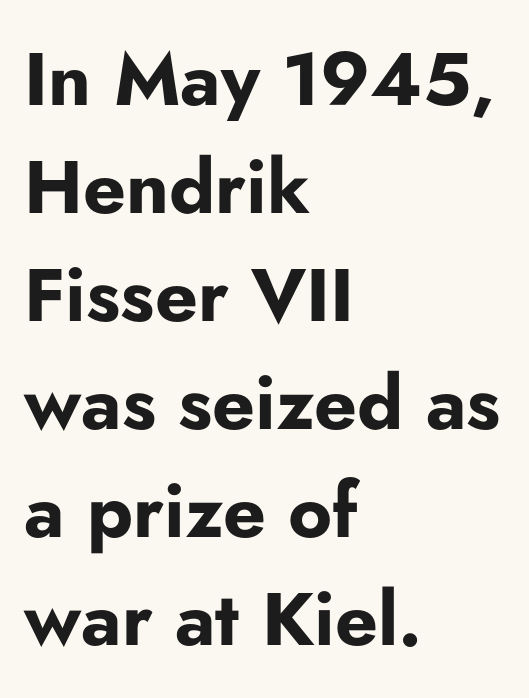
Q: Is the text bold? A: Yes.
Q: Is the text italic (slanted)? A: No, it is upright.
Q: Is the typeface a serif or a sans-serif typeface? A: Sans-serif.
Q: Is the text underlined? A: No.
Q: How is the paragraph aligned? A: Left-aligned.
Q: Is the spacing between letters normal or unusually wide? A: Normal.
Q: Is the spacing between lines tight, normal or loose? A: Normal.
Q: Width (condensed, normal, or wide)? A: Normal.
Q: Stroke contrast? A: Low.
Q: x-height? A: Small.
Q: Monospaced? A: No.
